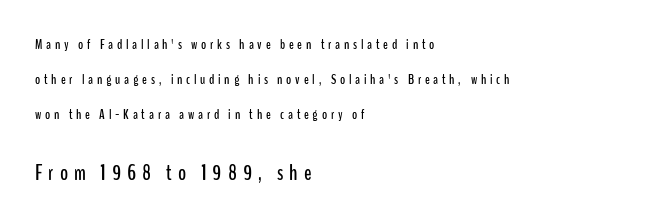
Whoever set this made the second block the dominant, larger element. The type is letterspaced generously, with wide tracking. Plain, unruled lines of type. Ascenders rise straight up at ninety degrees. Horizontal bands of white between lines are thick stripes.
